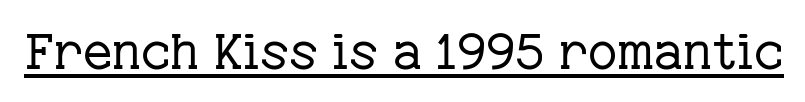
Do the letters lean? They stand straight. What decoration does the sample have? An underline. No chunkiness to these letters — they're not bold. The passage shown is typed in a proportional face where columns would drift. Stroke terminals: seriffed. How are the letters spaced? Ordinarily, with no added tracking.
